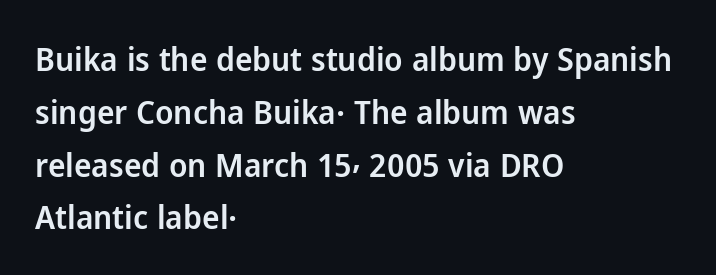
{"serif": "no", "italic": "no", "bold": "semi", "weight": "semibold", "width": "normal", "stroke_contrast": "low", "x_height": "medium", "monospaced": "no", "underline": "no", "align": "left", "line_spacing": "normal", "line_spacing_ratio": 1.6, "letter_spacing": "normal", "letter_spacing_em": 0.0, "glyph_px": 33}
